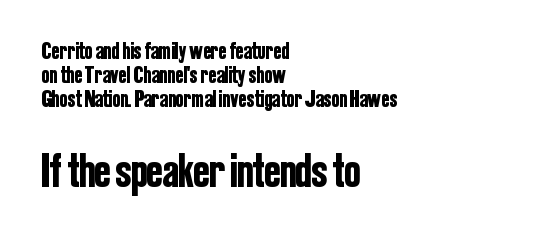
The image shows 47 px condensed sans-serif type, upright; set left-aligned, tight line spacing (1.01x), normal letter spacing, not underlined; the second (bottom) block is 1.96x larger; low stroke contrast and a medium x-height.
